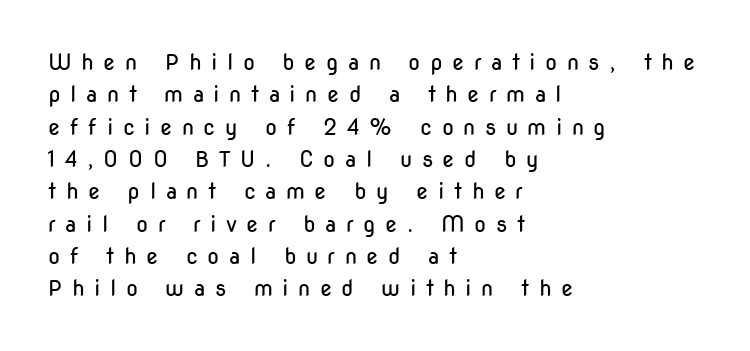
The image shows 22 px text type, upright; set left-aligned, normal line spacing (1.47x), unusually wide letter spacing (+0.43 em), not underlined.
